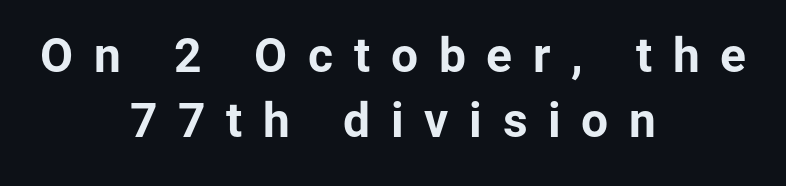
Q: Is the text bold? A: Yes.
Q: Is the text italic (slanted)? A: No, it is upright.
Q: Is the typeface a serif or a sans-serif typeface? A: Sans-serif.
Q: Is the text underlined? A: No.
Q: How is the paragraph aligned? A: Centered.
Q: Is the spacing between letters normal or unusually wide? A: Unusually wide.
Q: Is the spacing between lines tight, normal or loose? A: Normal.
Q: Width (condensed, normal, or wide)? A: Normal.
Q: Stroke contrast? A: Low.
Q: x-height? A: Medium.
Q: Monospaced? A: No.
